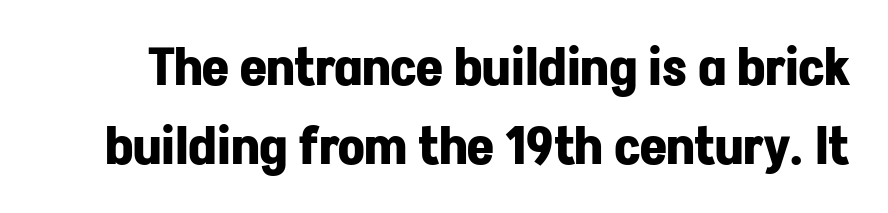
{"serif": "no", "italic": "no", "bold": "yes", "weight": "bold", "width": "normal", "stroke_contrast": "low", "x_height": "medium", "monospaced": "no", "underline": "no", "line_spacing": "normal", "line_spacing_ratio": 1.51, "letter_spacing": "normal", "letter_spacing_em": 0.0, "glyph_px": 52}
